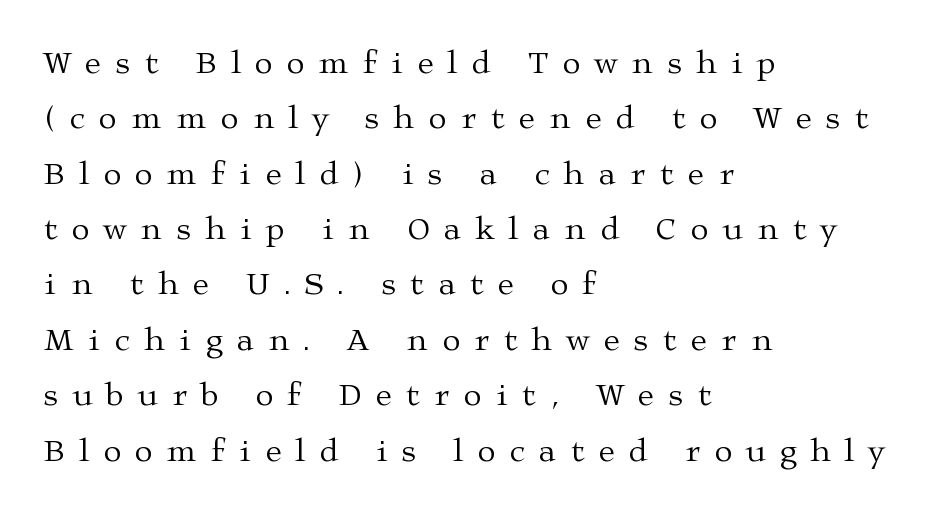
Q: Is the text bold? A: No.
Q: Is the text italic (slanted)? A: No, it is upright.
Q: Is the typeface a serif or a sans-serif typeface? A: Serif.
Q: Is the text underlined? A: No.
Q: How is the paragraph aligned? A: Left-aligned.
Q: Is the spacing between letters normal or unusually wide? A: Unusually wide.
Q: Width (condensed, normal, or wide)? A: Wide.
Q: Stroke contrast? A: Medium.
Q: x-height? A: Medium.
Q: Monospaced? A: No.
